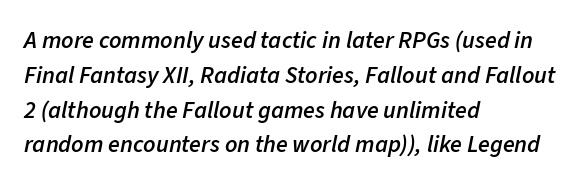
What stands out about the letter spacing? Nothing — it is the standard amount. What weight is shown? A semibold, between regular and bold. Type without underlining. Notice how descenders clear the ascenders below comfortably — that's standard leading. Notice how the stems are inclined rather than vertical — that's the hallmark of italics. Line starts are locked; line ends wander.
